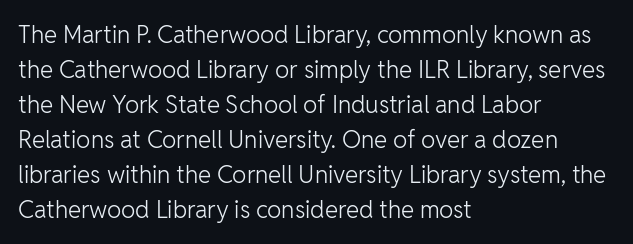
The image shows 24 px text type, upright; set left-aligned, normal line spacing (1.46x), normal letter spacing, not underlined.
